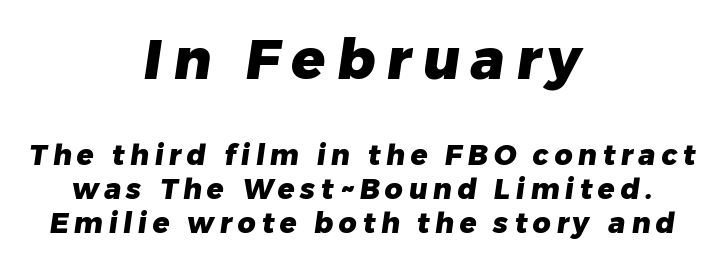
The image shows 56 px heavy sans-serif type; set centered, line spacing 1.22x, unusually wide letter spacing (+0.2 em), not underlined; the first (top) block is 2.0x larger; low stroke contrast and a medium x-height.
